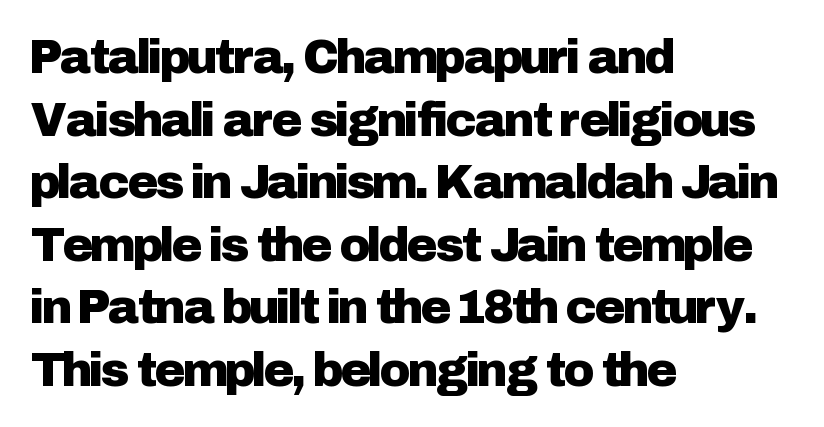
The image shows 47 px sans-serif type, upright; set left-aligned, normal line spacing (1.33x), normal letter spacing, not underlined; low stroke contrast and a medium x-height.
